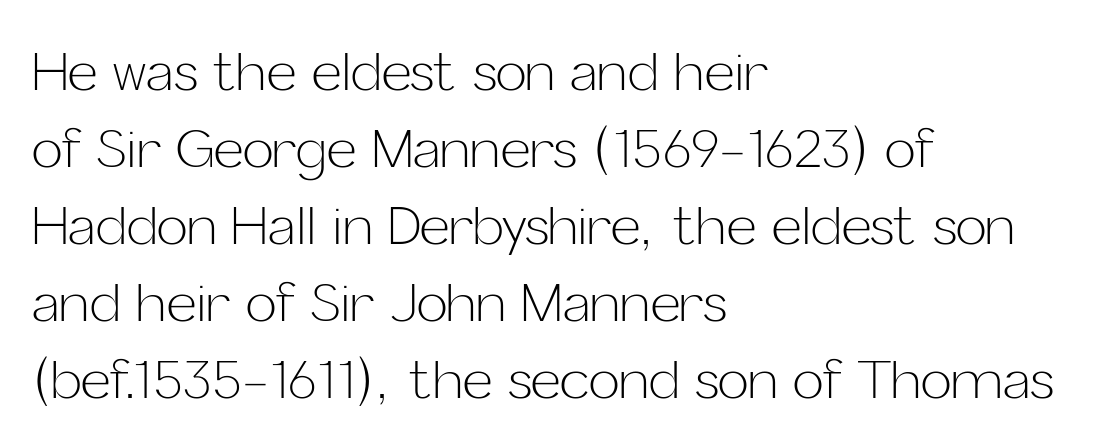
Proportional: the letters do not fall into vertical columns. Quick note: interline space is typical. Does the type have serifs? No, each stem ends abruptly. These lines keep a tight, regular rhythm from letter to letter.
